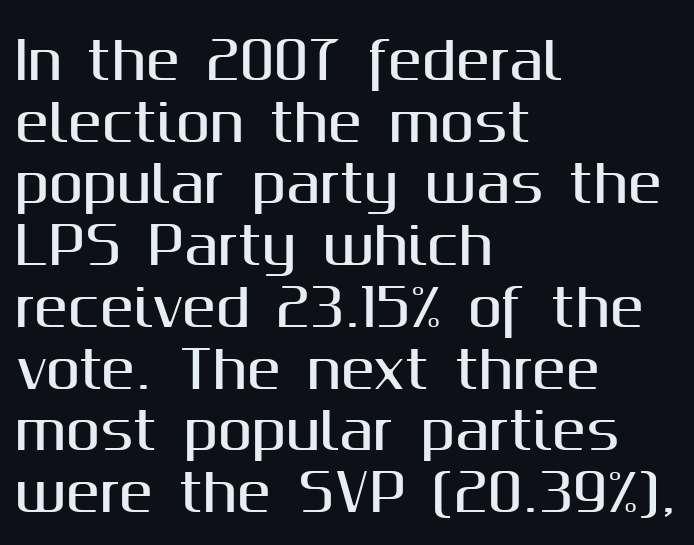
{"serif": "no", "italic": "no", "width": "normal", "stroke_contrast": "medium", "x_height": "medium", "monospaced": "no", "underline": "no", "align": "left", "line_spacing_ratio": 1.21, "letter_spacing": "normal", "letter_spacing_em": 0.0, "glyph_px": 51}
